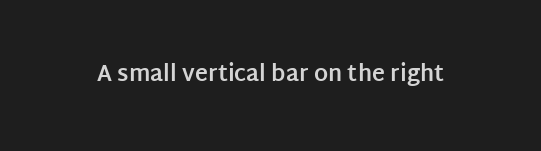
{"italic": "no", "bold": "yes", "underline": "no", "letter_spacing": "normal", "letter_spacing_em": 0.0, "glyph_px": 22}
